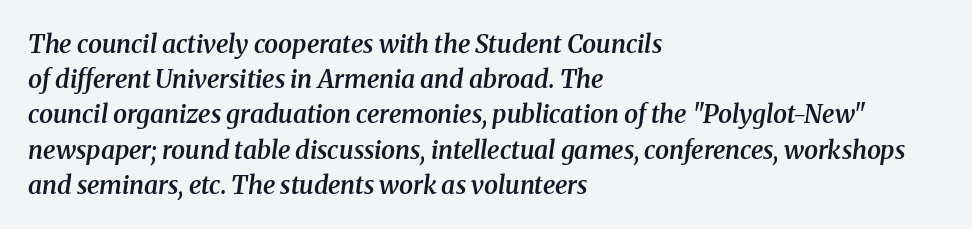
The image shows 25 px text type, italic (leaning right); set left-aligned, normal line spacing (1.41x), normal letter spacing, not underlined.
